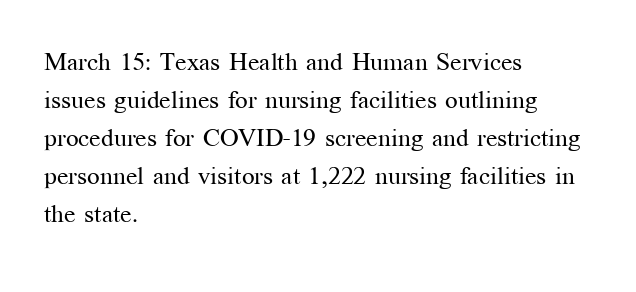
Q: Is the text bold? A: No.
Q: Is the text italic (slanted)? A: No, it is upright.
Q: Is the text underlined? A: No.
Q: How is the paragraph aligned? A: Left-aligned.
Q: Is the spacing between letters normal or unusually wide? A: Normal.
Q: Is the spacing between lines tight, normal or loose? A: Normal.
